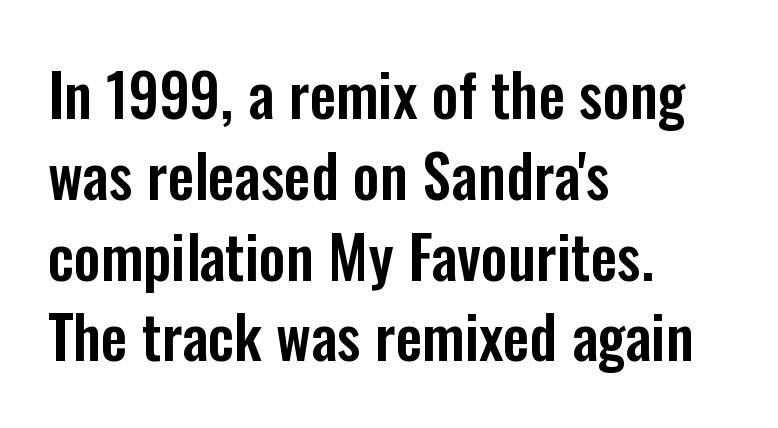
Q: Is the text italic (slanted)? A: No, it is upright.
Q: Is the typeface a serif or a sans-serif typeface? A: Sans-serif.
Q: Is the text underlined? A: No.
Q: How is the paragraph aligned? A: Left-aligned.
Q: Is the spacing between letters normal or unusually wide? A: Normal.
Q: Is the spacing between lines tight, normal or loose? A: Normal.
Q: Width (condensed, normal, or wide)? A: Condensed.
Q: Stroke contrast? A: Low.
Q: x-height? A: Medium.
Q: Monospaced? A: No.
